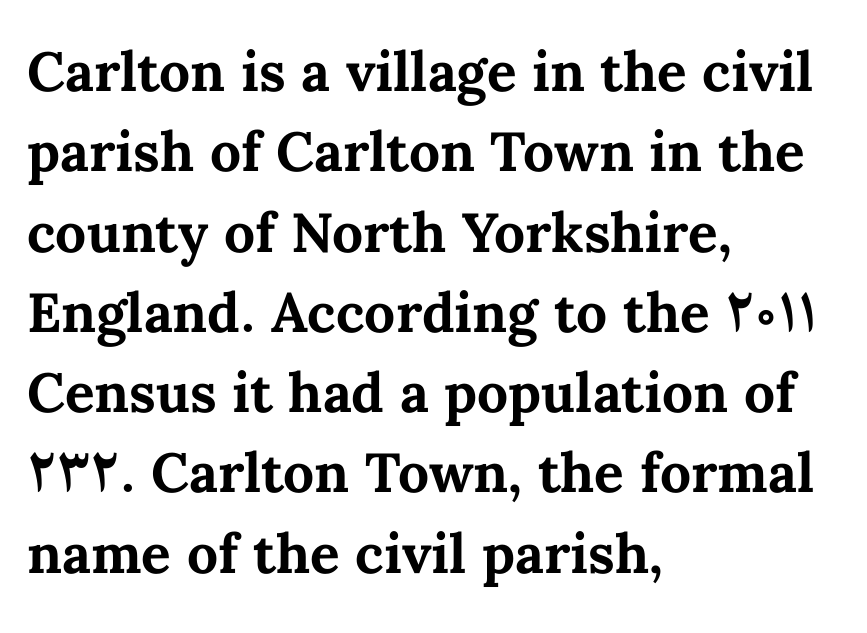
{"italic": "no", "bold": "yes", "weight": "bold", "width": "normal", "stroke_contrast": "medium", "x_height": "medium", "monospaced": "no", "underline": "no", "align": "left", "line_spacing": "normal", "line_spacing_ratio": 1.46, "letter_spacing": "normal", "letter_spacing_em": 0.0, "glyph_px": 55}
